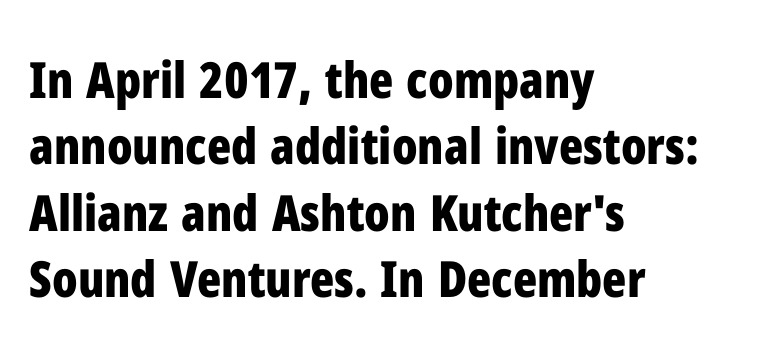
Honestly, the row spacing looks completely unremarkable. The foot of each line stays bare and open. Does the copy run flush right? No — it runs flush left. No feet cap the strokes, marking this as sans-serif type. I'd describe the lettering as bold — thick and assertive. You can tell it's not italic because the verticals are truly vertical.
